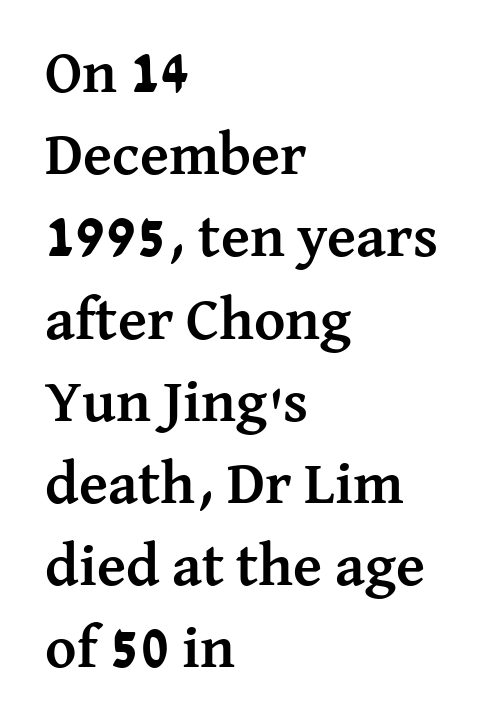
Q: Is the text bold? A: Yes.
Q: Is the text italic (slanted)? A: No, it is upright.
Q: Is the typeface a serif or a sans-serif typeface? A: Serif.
Q: Is the text underlined? A: No.
Q: How is the paragraph aligned? A: Left-aligned.
Q: Is the spacing between letters normal or unusually wide? A: Normal.
Q: Is the spacing between lines tight, normal or loose? A: Normal.
Q: Width (condensed, normal, or wide)? A: Normal.
Q: Stroke contrast? A: Medium.
Q: x-height? A: Medium.
Q: Monospaced? A: No.
